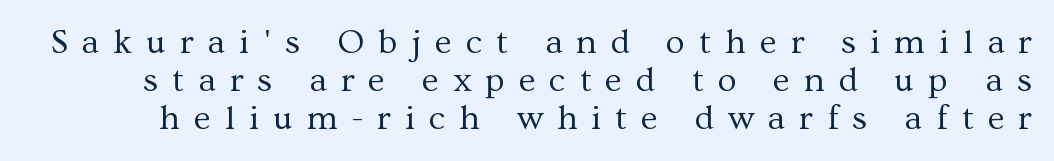
Q: Is the text bold? A: No.
Q: Is the text italic (slanted)? A: No, it is upright.
Q: Is the typeface a serif or a sans-serif typeface? A: Serif.
Q: Is the text underlined? A: No.
Q: Is the spacing between letters normal or unusually wide? A: Unusually wide.
Q: Is the spacing between lines tight, normal or loose? A: Tight.
Q: Width (condensed, normal, or wide)? A: Normal.
Q: Stroke contrast? A: Medium.
Q: x-height? A: Medium.
Q: Monospaced? A: No.
